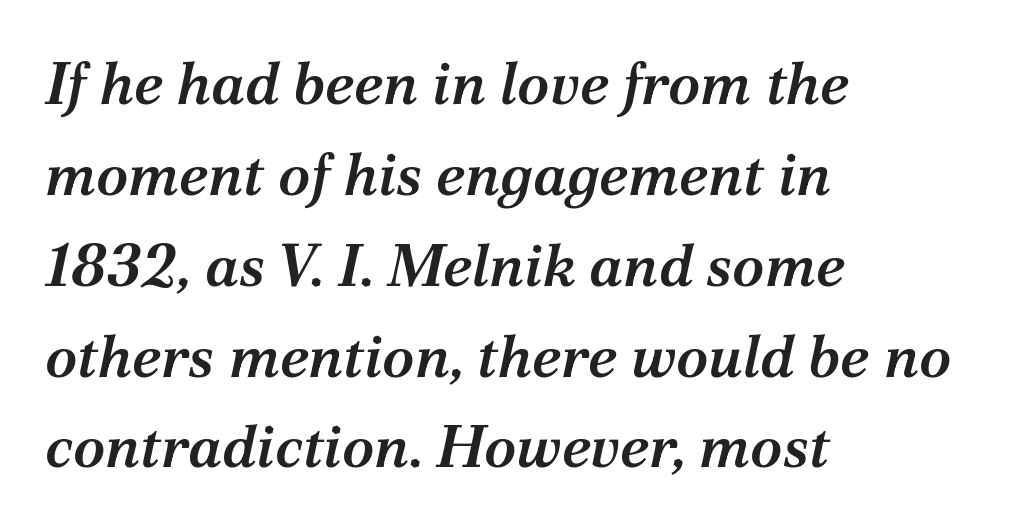
The image shows 59 px semibold serif type, italic (leaning right); set left-aligned, normal line spacing (1.54x), normal letter spacing, not underlined; medium stroke contrast and a medium x-height.
